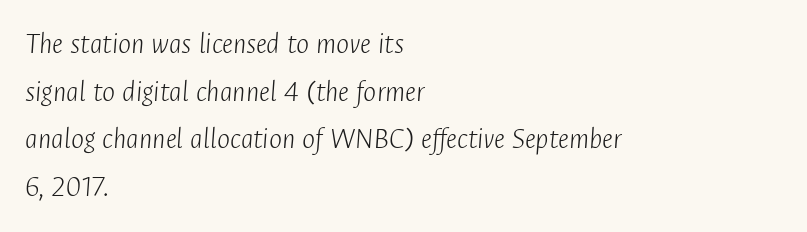
Q: Is the text bold? A: No.
Q: Is the text italic (slanted)? A: Yes, it leans right by about 4 degrees.
Q: Is the text underlined? A: No.
Q: How is the paragraph aligned? A: Left-aligned.
Q: Is the spacing between letters normal or unusually wide? A: Normal.
Q: Is the spacing between lines tight, normal or loose? A: Normal.
Q: Width (condensed, normal, or wide)? A: Condensed.
Q: Stroke contrast? A: Low.
Q: x-height? A: Medium.
Q: Monospaced? A: No.
